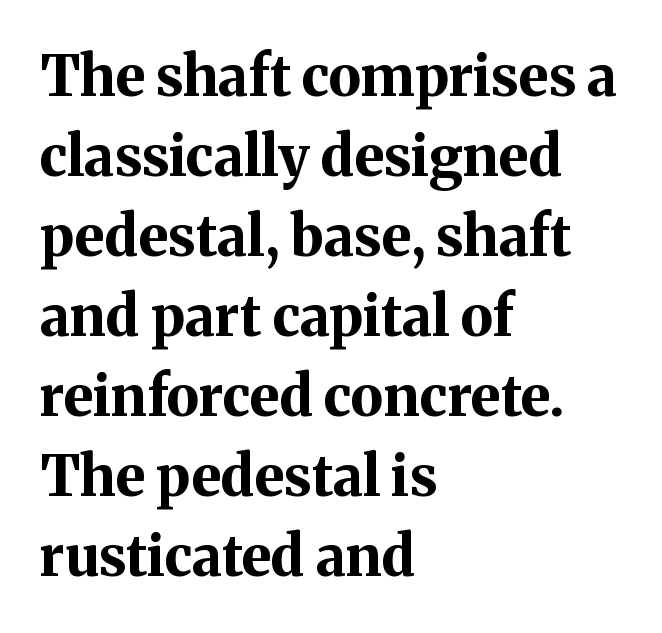
Q: Is the text bold? A: Yes.
Q: Is the text italic (slanted)? A: No, it is upright.
Q: Is the typeface a serif or a sans-serif typeface? A: Serif.
Q: Is the text underlined? A: No.
Q: How is the paragraph aligned? A: Left-aligned.
Q: Is the spacing between letters normal or unusually wide? A: Normal.
Q: Is the spacing between lines tight, normal or loose? A: Normal.
Q: Width (condensed, normal, or wide)? A: Normal.
Q: Stroke contrast? A: Medium.
Q: x-height? A: Medium.
Q: Monospaced? A: No.
